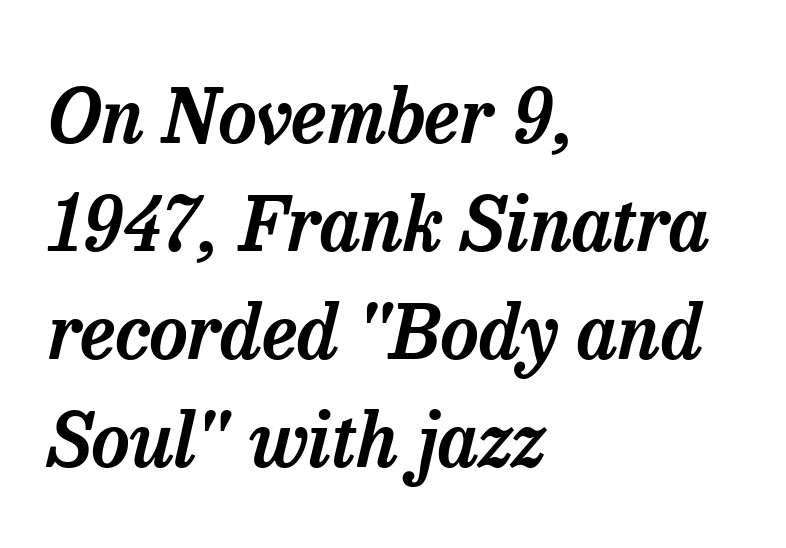
Q: Is the text italic (slanted)? A: Yes, it leans right by about 13 degrees.
Q: Is the typeface a serif or a sans-serif typeface? A: Serif.
Q: Is the text underlined? A: No.
Q: How is the paragraph aligned? A: Left-aligned.
Q: Is the spacing between letters normal or unusually wide? A: Normal.
Q: Is the spacing between lines tight, normal or loose? A: Normal.
Q: Width (condensed, normal, or wide)? A: Normal.
Q: Stroke contrast? A: Low.
Q: x-height? A: Medium.
Q: Monospaced? A: No.
